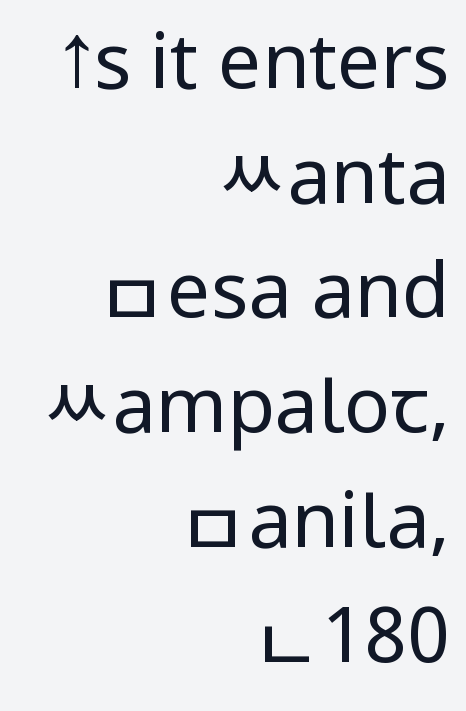
{"serif": "no", "italic": "no", "bold": "no", "weight": "regular", "width": "condensed", "stroke_contrast": "low", "underline": "no", "align": "right", "line_spacing": "normal", "line_spacing_ratio": 1.49, "letter_spacing": "normal", "letter_spacing_em": 0.0, "glyph_px": 77}
